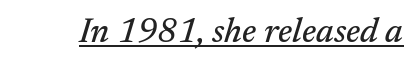
The image shows 34 px serif type, italic (leaning right); set normal letter spacing, underlined; medium stroke contrast and a medium x-height.
